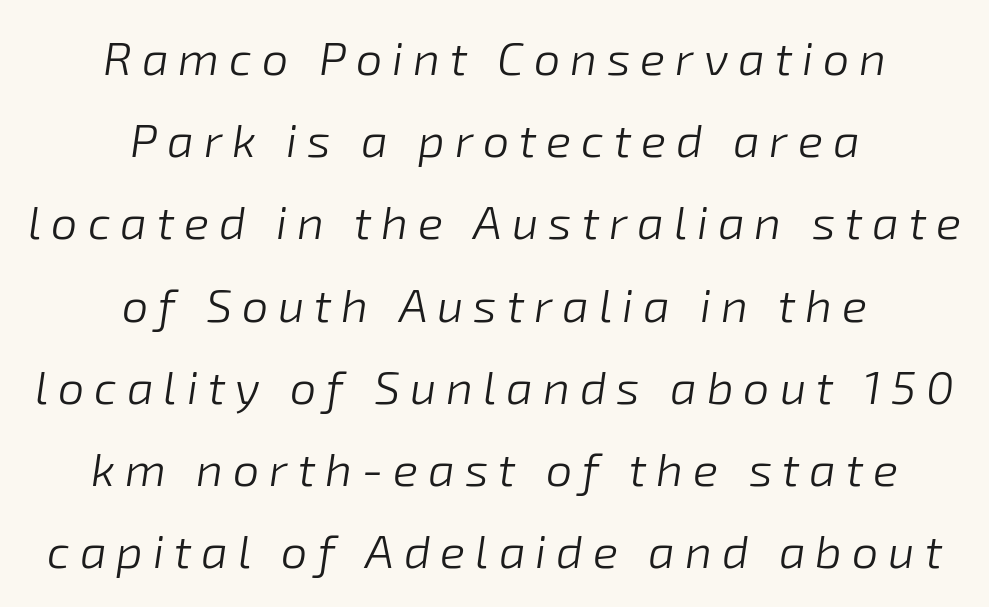
The strip under each line holds only bare page. The typesetter chose a symmetrical, centered arrangement here. The face used here is rendered with a markedly widened letterfit. On a weight scale, this lands at 450 or below. The lettering tilts uniformly, giving the passage an italic look.
